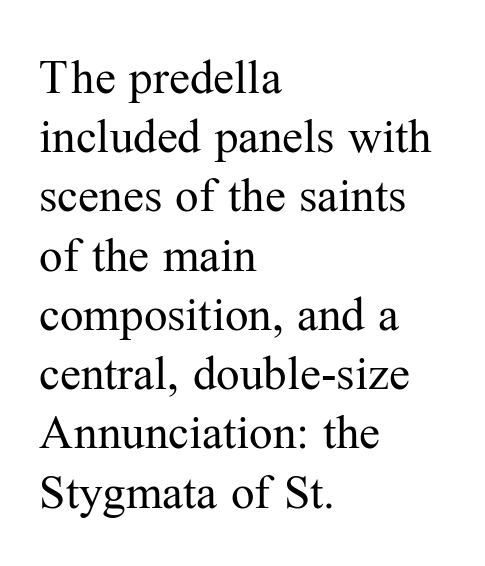
The letters carry serifs — small finishing strokes at the ends of their stems. The lines are quadded left. Note the varied advance widths — an 'i' is clearly narrower than an 'm'. Descender tails drop into unmarked territory. Look at the tracking — it's just the regular setting, nothing added. Leading: standard.
